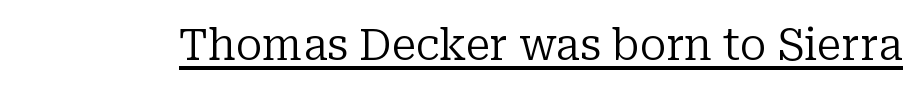
The image shows 44 px regular-weight serif type, upright; set normal letter spacing, underlined; low stroke contrast and a medium x-height.
